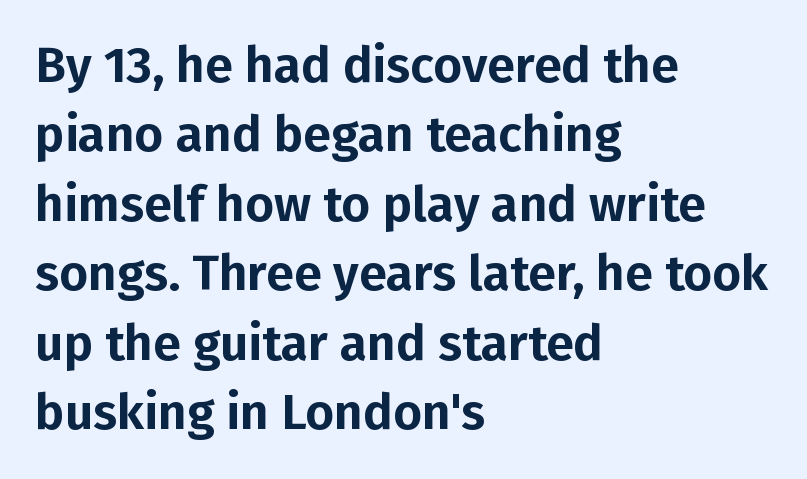
The image shows 50 px sans-serif type, upright; set left-aligned, normal line spacing (1.39x), normal letter spacing, not underlined; low stroke contrast and a medium x-height.
